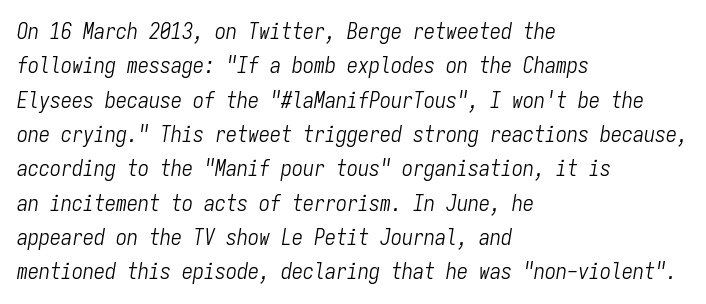
The image shows 22 px text type, italic (leaning right); set left-aligned, normal line spacing (1.56x), normal letter spacing, not underlined.
